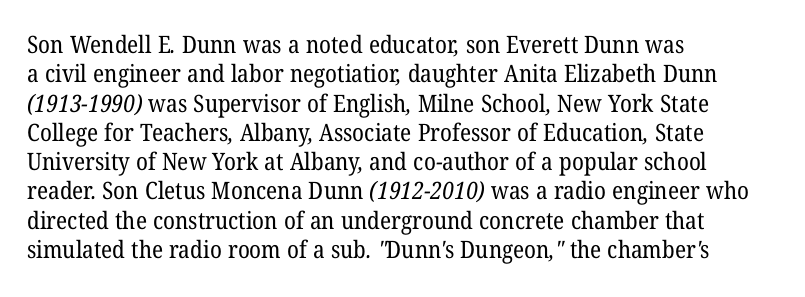
No extra tracking has been applied to these lines. The typesetting does not lean heavy: it is not bold. In CSS terms this would be text-align: left. Decoration check: the copy has no underline.
